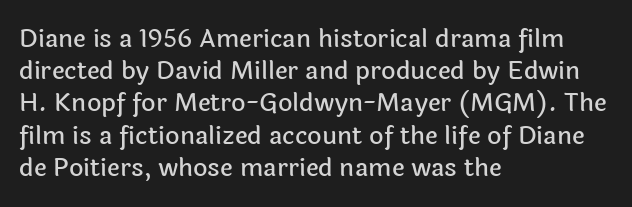
{"italic": "no", "underline": "no", "align": "left", "line_spacing": "normal", "line_spacing_ratio": 1.29, "letter_spacing": "normal", "letter_spacing_em": 0.0, "glyph_px": 25}
